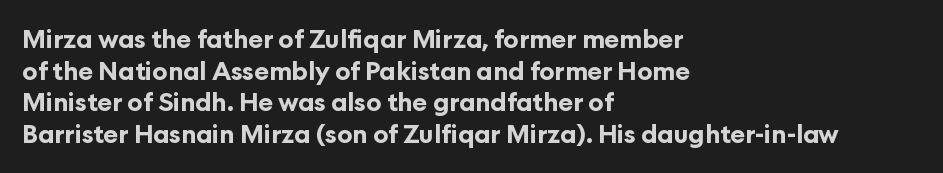
Q: Is the text bold? A: Yes.
Q: Is the text italic (slanted)? A: No, it is upright.
Q: Is the text underlined? A: No.
Q: How is the paragraph aligned? A: Left-aligned.
Q: Is the spacing between letters normal or unusually wide? A: Normal.
Q: Is the spacing between lines tight, normal or loose? A: Normal.
